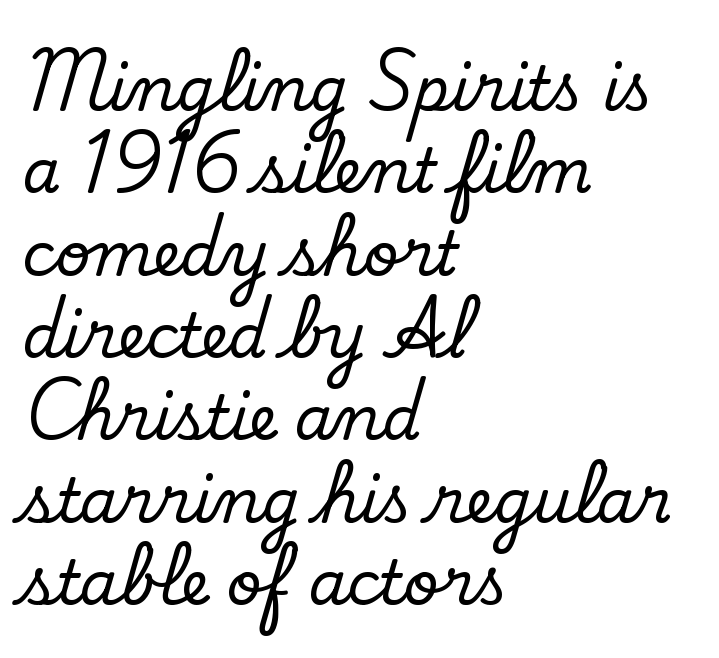
Q: Is the text italic (slanted)? A: Yes.
Q: Is the typeface a serif or a sans-serif typeface? A: Serif.
Q: Is the text underlined? A: No.
Q: How is the paragraph aligned? A: Left-aligned.
Q: Is the spacing between letters normal or unusually wide? A: Normal.
Q: Is the spacing between lines tight, normal or loose? A: Normal.
Q: Width (condensed, normal, or wide)? A: Normal.
Q: Stroke contrast? A: Low.
Q: x-height? A: Small.
Q: Monospaced? A: No.
